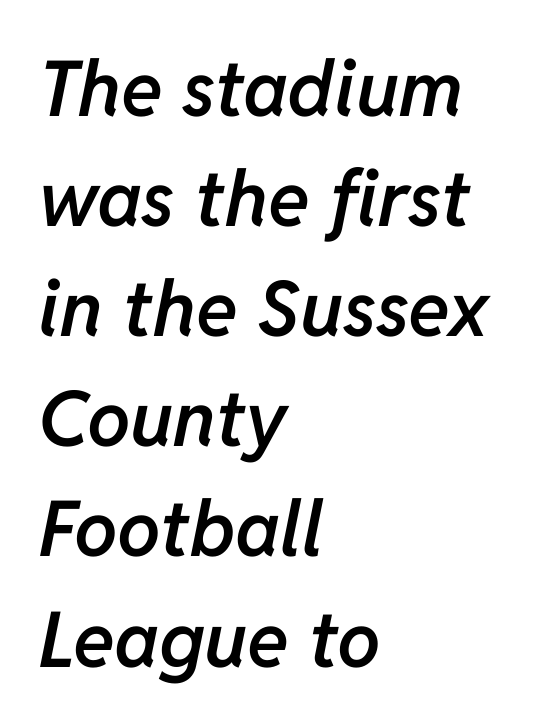
Q: Is the text bold? A: Semi-bold.
Q: Is the text italic (slanted)? A: Yes, it leans right by about 11 degrees.
Q: Is the text underlined? A: No.
Q: How is the paragraph aligned? A: Left-aligned.
Q: Is the spacing between letters normal or unusually wide? A: Normal.
Q: Is the spacing between lines tight, normal or loose? A: Normal.
Q: Width (condensed, normal, or wide)? A: Normal.
Q: Stroke contrast? A: Low.
Q: x-height? A: Medium.
Q: Monospaced? A: No.
